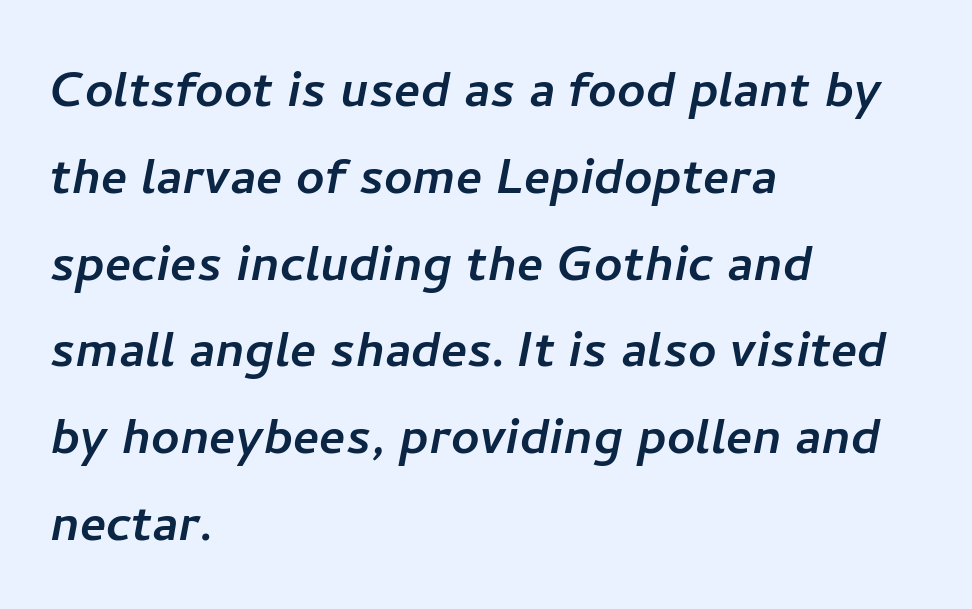
The image shows 62 px sans-serif type; set left-aligned, normal line spacing (1.4x), normal letter spacing, not underlined; low stroke contrast and a medium x-height.
